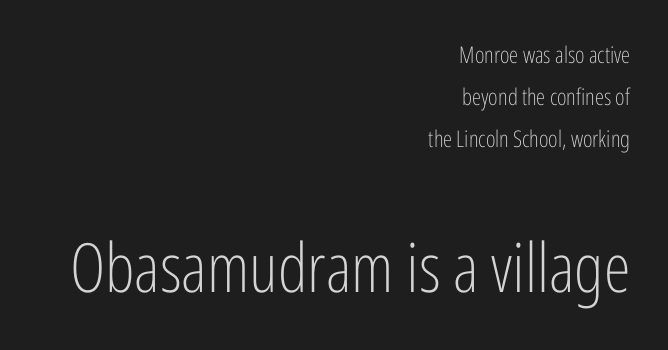
{"serif": "no", "italic": "no", "bold": "no", "weight": "light", "width": "condensed", "stroke_contrast": "low", "x_height": "medium", "monospaced": "no", "underline": "no", "align": "right", "line_spacing_ratio": 1.83, "letter_spacing": "normal", "letter_spacing_em": 0.0, "larger_block": "second", "size_ratio": 2.96, "glyph_px": 68}
